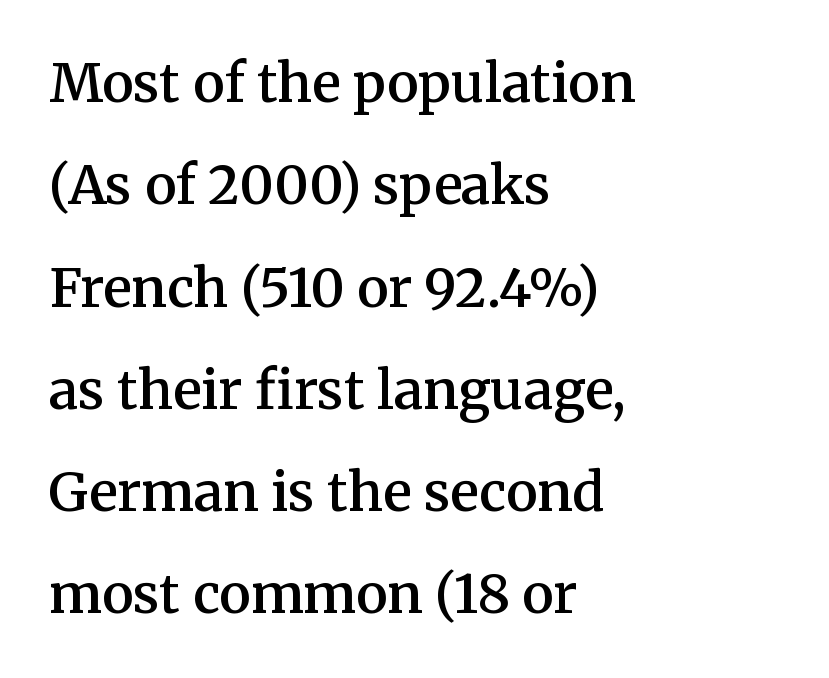
The image shows 53 px semibold serif type, upright; set left-aligned, loose line spacing (1.93x), normal letter spacing, not underlined; medium stroke contrast and a medium x-height.
